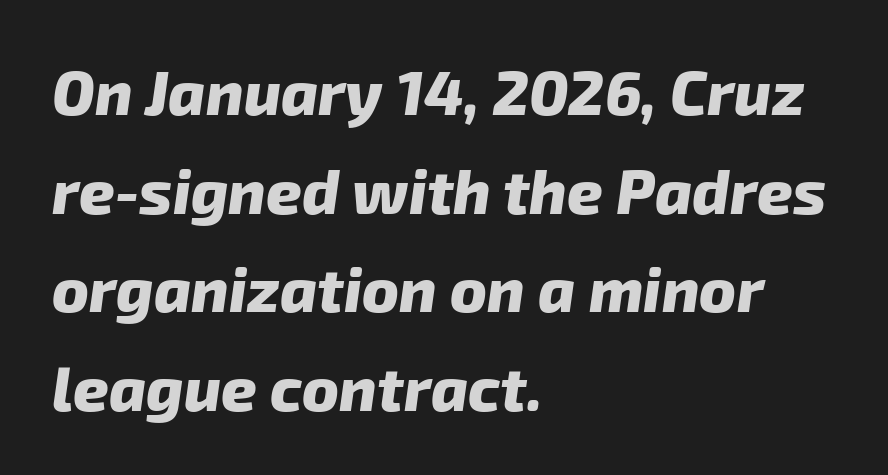
The image shows 62 px heavy sans-serif type; set left-aligned, normal line spacing (1.59x), normal letter spacing, not underlined; low stroke contrast and a medium x-height.
